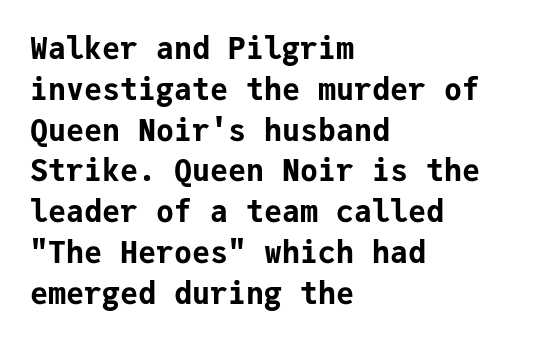
The image shows 30 px bold sans-serif type, upright, monospaced; set left-aligned, normal line spacing (1.36x), normal letter spacing, not underlined; low stroke contrast and a medium x-height.
